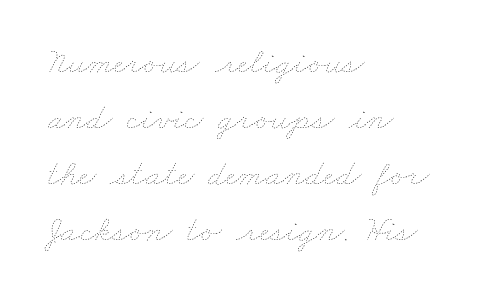
Descenders hang freely into open space. The weight would be labelled regular, book, light, or lighter still. Summary of vertical rhythm: regular, with standard interline spacing. A student would call this left alignment; a typographer would say flush left, rag right. Observe the ordinary spacing: letters are neighbours, not strangers.
